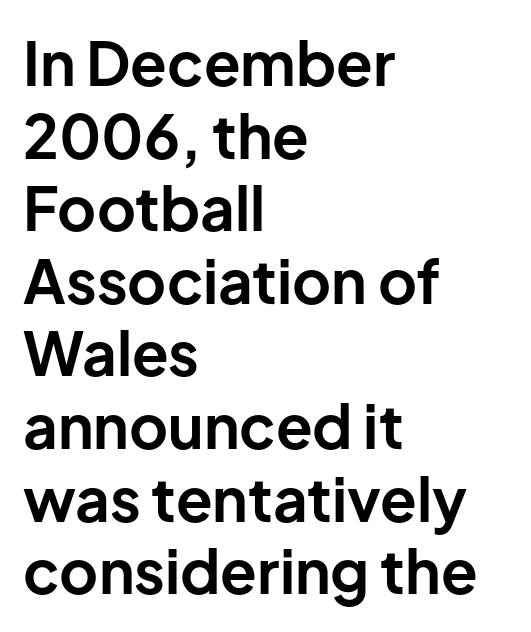
{"serif": "no", "italic": "no", "bold": "yes", "weight": "bold", "width": "normal", "stroke_contrast": "low", "x_height": "medium", "monospaced": "no", "underline": "no", "align": "left", "line_spacing_ratio": 1.21, "letter_spacing": "normal", "letter_spacing_em": 0.0, "glyph_px": 60}
